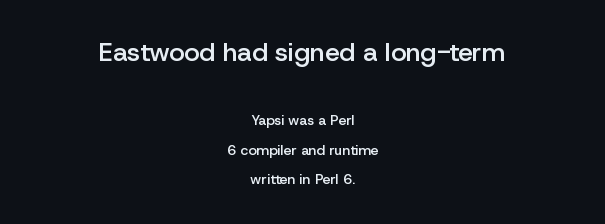
If you squint, the top block still reads clearly — it's the larger of the two. Short note: letters normally spaced. The lines are spread far apart with generous leading. Nope, not italic — everything's standing straight. The strokes are fattened partway — semibold, not bold.
